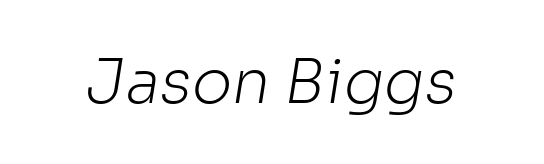
{"serif": "no", "bold": "no", "weight": "light", "width": "normal", "stroke_contrast": "low", "x_height": "medium", "monospaced": "no", "underline": "no", "letter_spacing": "normal", "letter_spacing_em": 0.0, "glyph_px": 61}
